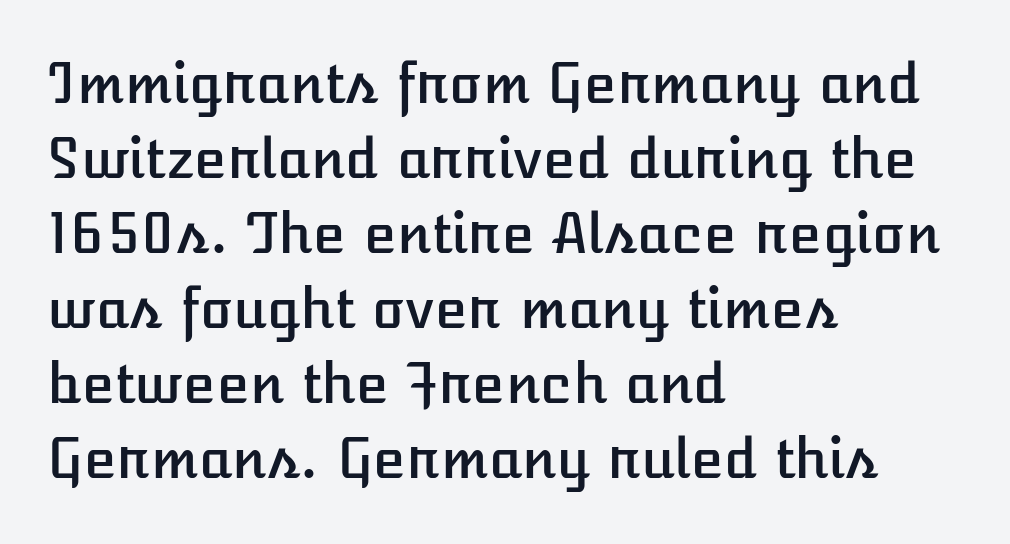
The letters stand straight up with perfectly vertical stems. The type is set solid horizontally, with unmodified tracking. Do the characters align in a grid? No, the font is proportional. Line starts are locked; line ends wander.
